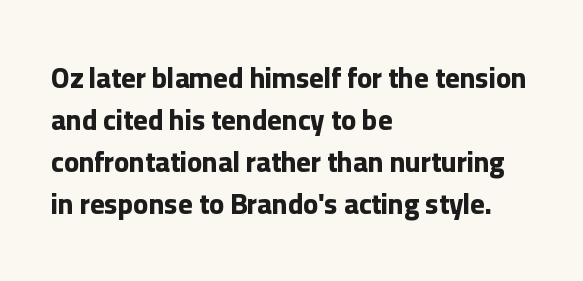
Q: Is the text bold? A: Yes.
Q: Is the text italic (slanted)? A: No, it is upright.
Q: Is the typeface a serif or a sans-serif typeface? A: Sans-serif.
Q: Is the text underlined? A: No.
Q: How is the paragraph aligned? A: Left-aligned.
Q: Is the spacing between letters normal or unusually wide? A: Normal.
Q: Is the spacing between lines tight, normal or loose? A: Normal.
Q: Width (condensed, normal, or wide)? A: Normal.
Q: Stroke contrast? A: Low.
Q: x-height? A: Medium.
Q: Monospaced? A: No.
